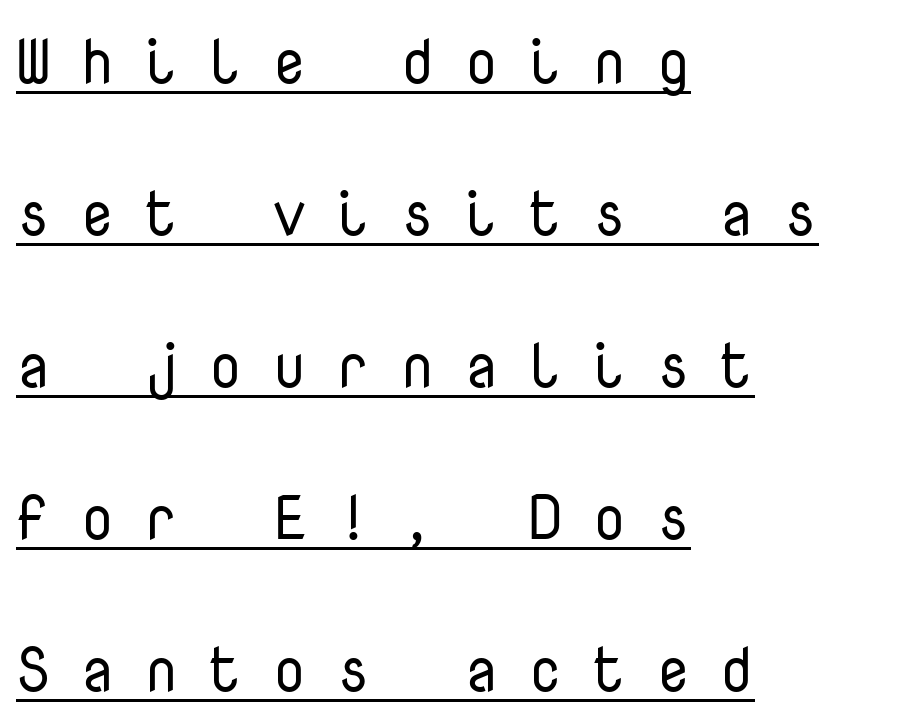
The image shows 62 px regular-weight sans-serif type, upright, monospaced; set left-aligned, loose line spacing (2.45x), unusually wide letter spacing (+0.47 em), underlined; low stroke contrast and a medium x-height.
